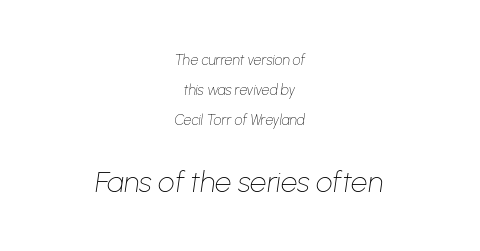
This is not heavy type; no bold has been used. Regarding leading, the lines here are spaced well apart. Each letter keeps its own natural width here, so spacing adapts to shape. Letters rest on an invisible, unmarked baseline.
